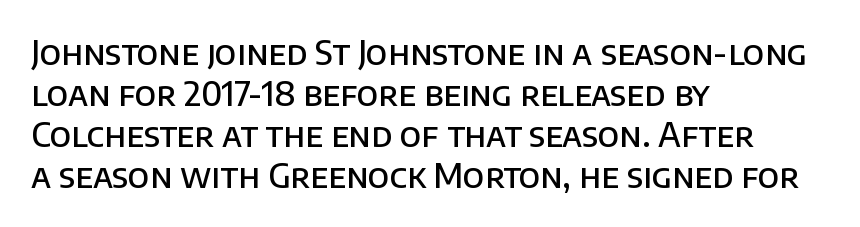
Q: Is the text bold? A: Semi-bold.
Q: Is the text italic (slanted)? A: No, it is upright.
Q: Is the typeface a serif or a sans-serif typeface? A: Sans-serif.
Q: Is the text underlined? A: No.
Q: How is the paragraph aligned? A: Left-aligned.
Q: Is the spacing between letters normal or unusually wide? A: Normal.
Q: Width (condensed, normal, or wide)? A: Normal.
Q: Stroke contrast? A: Low.
Q: x-height? A: Large.
Q: Monospaced? A: No.
